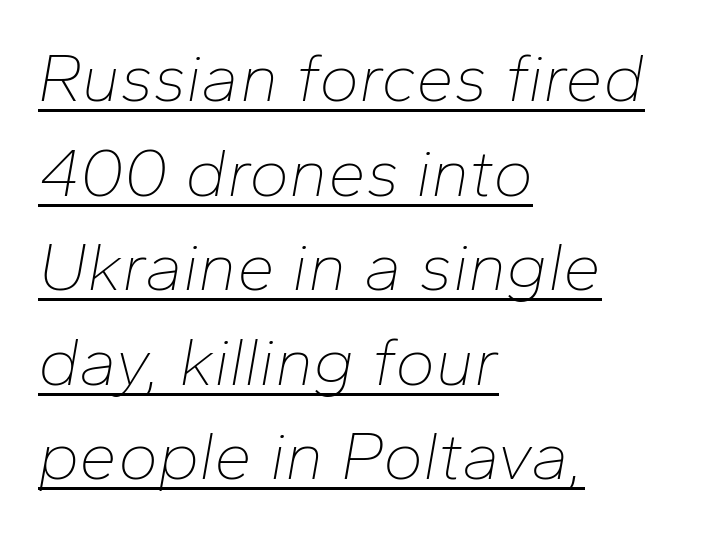
This is not heavy type; no bold has been used. The passage shown is underscored from start to finish. The rendering applies a slant to the glyphs. Vertically, the passage feels balanced, rows spaced as you'd expect.
